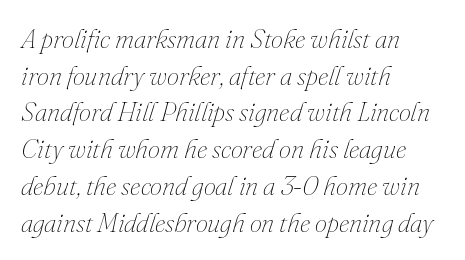
Q: Is the text bold? A: No.
Q: Is the text italic (slanted)? A: Yes, it leans right by about 16 degrees.
Q: Is the text underlined? A: No.
Q: How is the paragraph aligned? A: Left-aligned.
Q: Is the spacing between letters normal or unusually wide? A: Normal.
Q: Is the spacing between lines tight, normal or loose? A: Normal.
